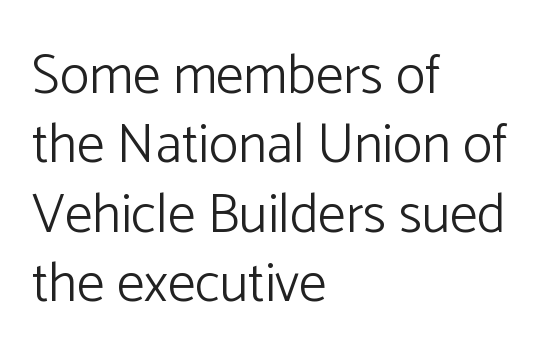
The image shows 55 px light sans-serif type, upright; set left-aligned, normal line spacing (1.26x), normal letter spacing, not underlined; low stroke contrast and a medium x-height.
